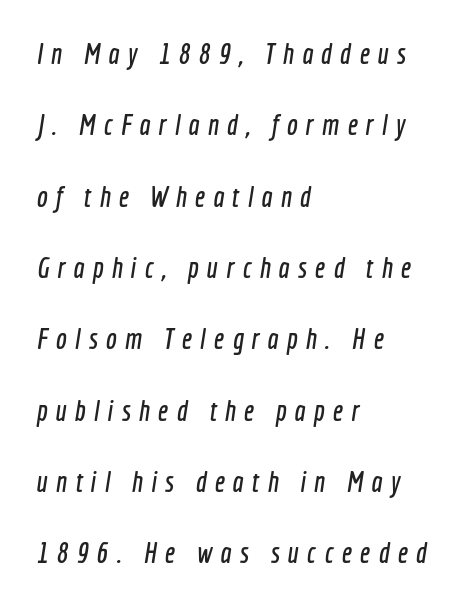
{"serif": "no", "width": "condensed", "x_height": "medium", "monospaced": "no", "underline": "no", "align": "left", "line_spacing": "loose", "line_spacing_ratio": 2.46, "letter_spacing": "wide", "letter_spacing_em": 0.28, "glyph_px": 29}
